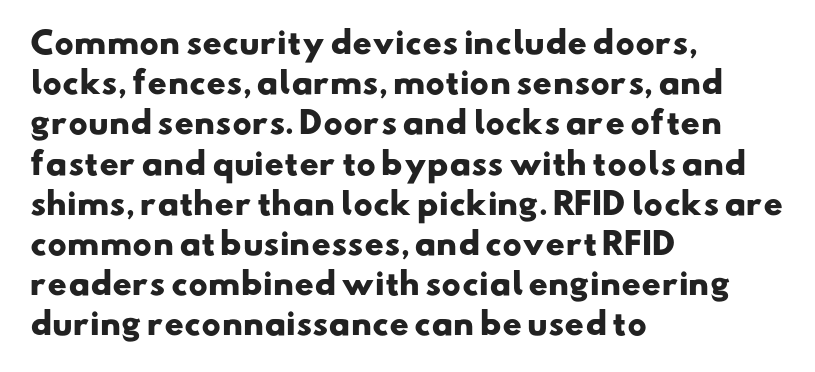
The image shows 30 px heavy, wide sans-serif type; set left-aligned, normal line spacing (1.34x), normal letter spacing, not underlined; low stroke contrast and a small x-height.
